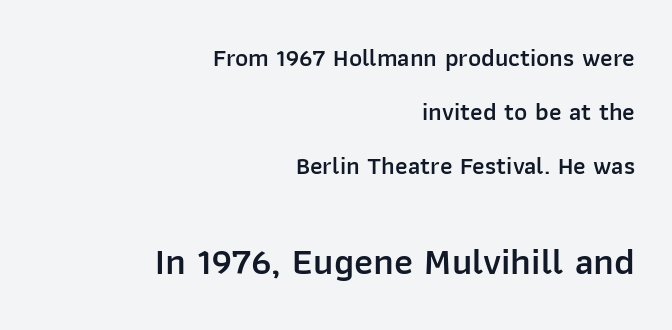
Q: Is the text bold? A: Semi-bold.
Q: Is the text italic (slanted)? A: No, it is upright.
Q: Is the typeface a serif or a sans-serif typeface? A: Sans-serif.
Q: Is the text underlined? A: No.
Q: How is the paragraph aligned? A: Right-aligned.
Q: Is the spacing between letters normal or unusually wide? A: Normal.
Q: Is the spacing between lines tight, normal or loose? A: Loose.
Q: Which block of text is set in a larger size, the first (top) or the second (bottom)? A: The second (bottom) one.
Q: Width (condensed, normal, or wide)? A: Normal.
Q: Stroke contrast? A: Low.
Q: x-height? A: Medium.
Q: Monospaced? A: No.
